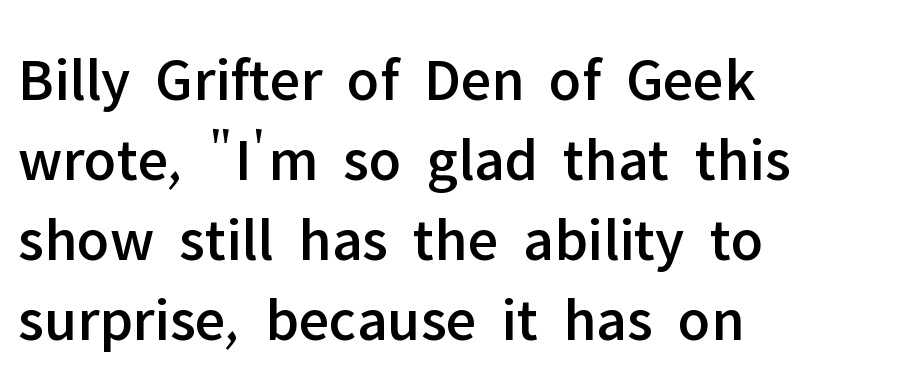
You could not count columns in this text — the font is proportionally spaced. Standard letterfit; no display-style spreading of the glyphs. Just letters on the line, the space beneath them empty. Reading down the block, your eye returns to a fixed left position each line.
